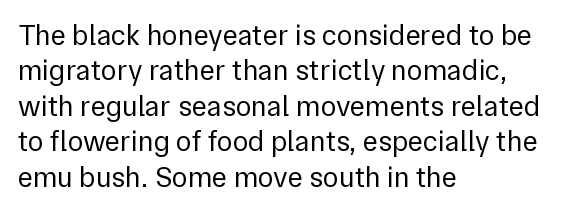
The image shows 29 px regular-weight sans-serif type, upright; set left-aligned, line spacing 1.22x, normal letter spacing, not underlined; low stroke contrast and a medium x-height.
